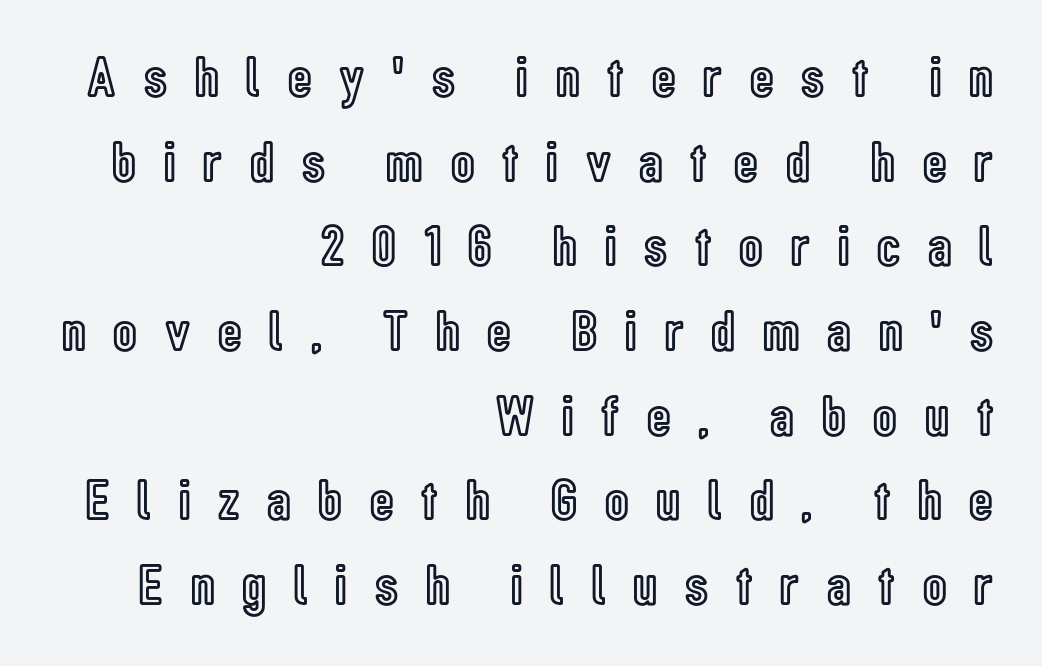
Q: Is the text italic (slanted)? A: No, it is upright.
Q: Is the text underlined? A: No.
Q: How is the paragraph aligned? A: Right-aligned.
Q: Is the spacing between letters normal or unusually wide? A: Unusually wide.
Q: Is the spacing between lines tight, normal or loose? A: Normal.
Q: Width (condensed, normal, or wide)? A: Condensed.
Q: x-height? A: Medium.
Q: Monospaced? A: No.
